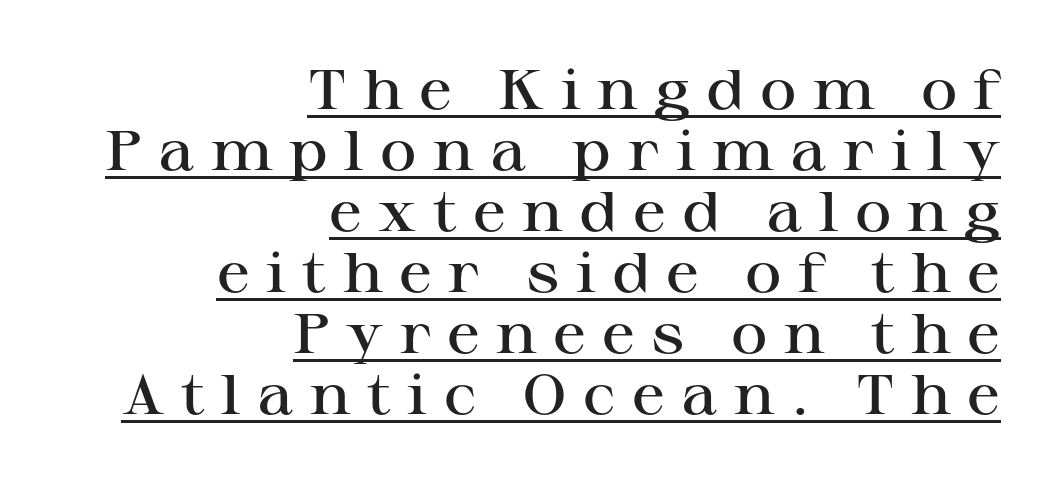
{"serif": "yes", "italic": "no", "bold": "semi", "weight": "semibold", "width": "wide", "stroke_contrast": "high", "x_height": "medium", "monospaced": "no", "underline": "yes", "align": "right", "line_spacing": "tight", "line_spacing_ratio": 1.09, "letter_spacing": "wide", "letter_spacing_em": 0.29, "glyph_px": 56}
